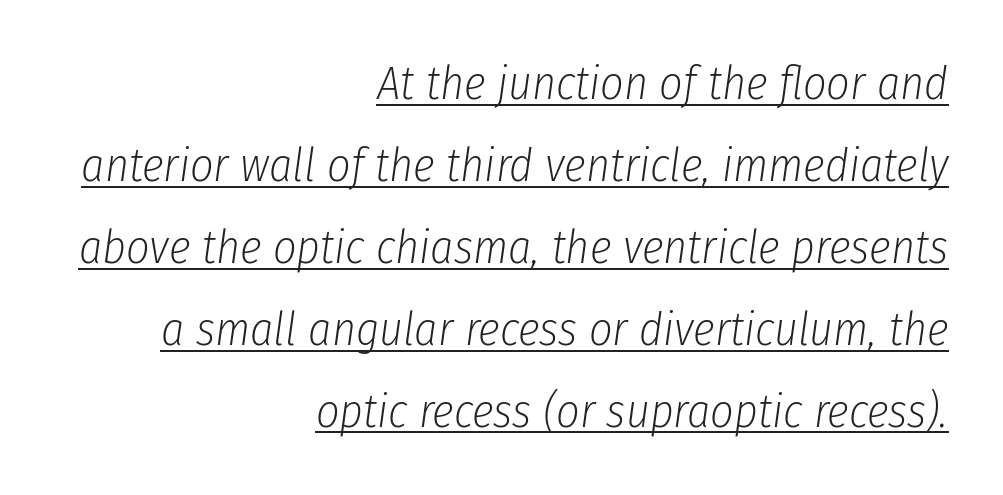
The image shows 46 px light, condensed type, italic (leaning right); set right-aligned, line spacing 1.78x, normal letter spacing, underlined; low stroke contrast and a medium x-height.
